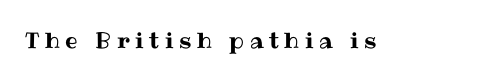
Q: Is the text italic (slanted)? A: No, it is upright.
Q: Is the text underlined? A: No.
Q: Is the spacing between letters normal or unusually wide? A: Unusually wide.
